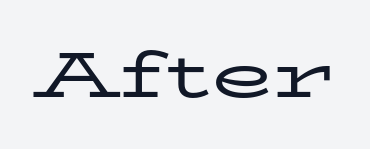
The image shows 64 px regular-weight, wide serif type, upright; set normal letter spacing, not underlined; low stroke contrast and a medium x-height.
